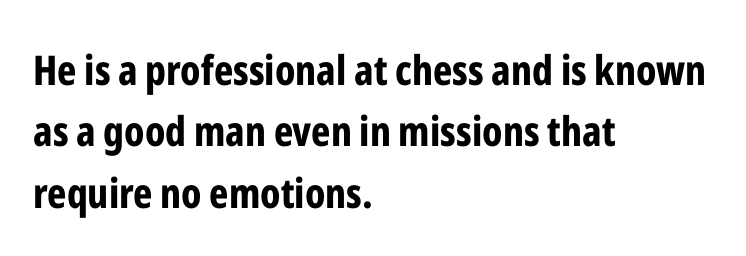
The letters sit at their default tracking, neither squeezed nor spread. Typographically, this falls in the sans-serif category. Leading: standard. Anything drawn beneath the words? Only blank space. The glyphs have the mass of a bold cut. These lines were composed using upright roman letters.
